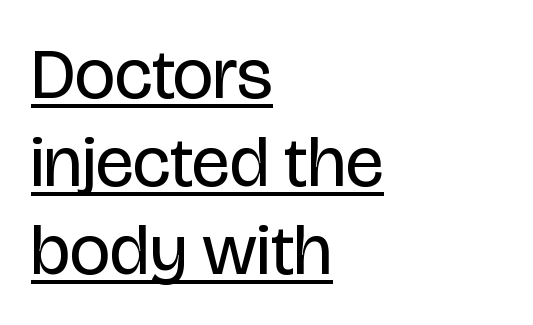
Q: Is the text bold? A: No.
Q: Is the text italic (slanted)? A: No, it is upright.
Q: Is the typeface a serif or a sans-serif typeface? A: Sans-serif.
Q: Is the text underlined? A: Yes.
Q: How is the paragraph aligned? A: Left-aligned.
Q: Is the spacing between letters normal or unusually wide? A: Normal.
Q: Width (condensed, normal, or wide)? A: Condensed.
Q: Stroke contrast? A: Low.
Q: x-height? A: Large.
Q: Monospaced? A: No.
